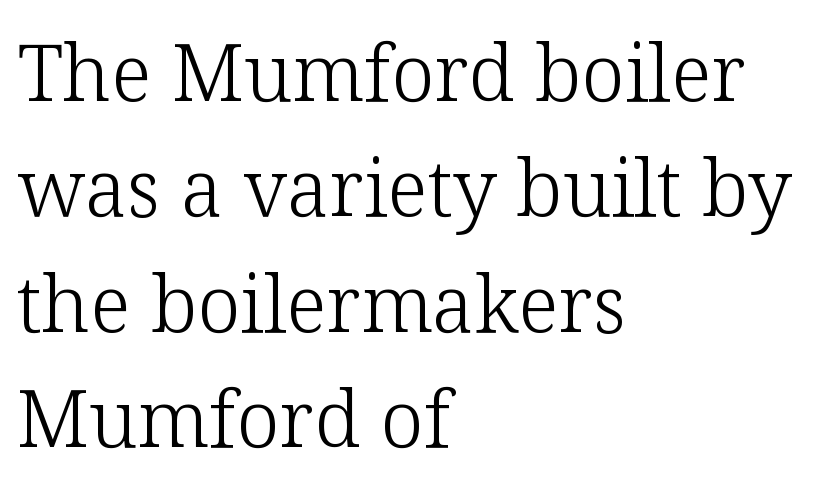
{"serif": "yes", "italic": "no", "bold": "no", "weight": "light", "width": "normal", "stroke_contrast": "low", "x_height": "medium", "monospaced": "no", "underline": "no", "align": "left", "line_spacing": "normal", "line_spacing_ratio": 1.48, "letter_spacing": "normal", "letter_spacing_em": 0.0, "glyph_px": 78}
